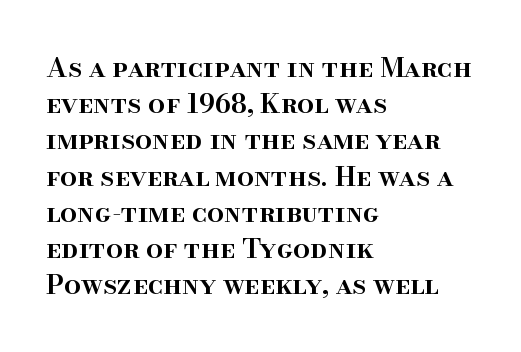
Nobody touched the tracking dial on this one. Its strokes are somewhat broadened, the hallmark of semibold type. Reading down the column, the eye jumps a familiar distance to each next line. Decoration check: the copy has no underline. The paragraph has a hard left edge and a soft right edge. Does the lettering tilt? It doesn't — this is upright.
